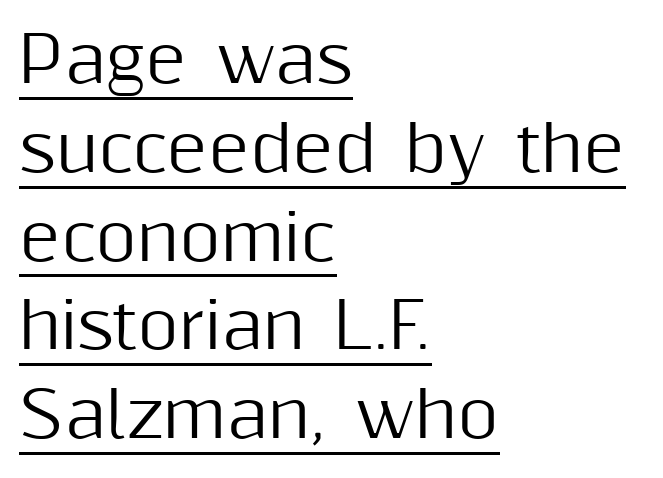
Letter spacing: default. The compositor pushed each line to the left boundary. Each letter's strokes conclude bluntly, with no projecting serifs. Quick note: not italic, upright. Here the designer chose a conventional face with non-uniform glyph widths. The passage shown stacks its lines at a standard gap.
